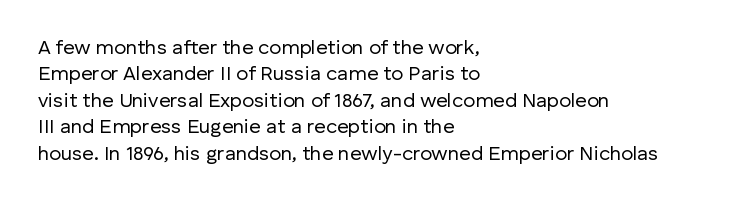
Q: Is the text bold? A: No.
Q: Is the text italic (slanted)? A: No, it is upright.
Q: Is the text underlined? A: No.
Q: How is the paragraph aligned? A: Left-aligned.
Q: Is the spacing between letters normal or unusually wide? A: Normal.
Q: Is the spacing between lines tight, normal or loose? A: Normal.
